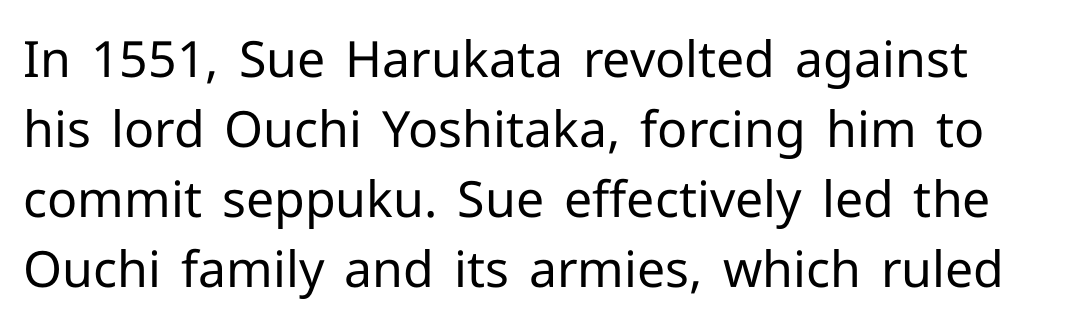
Compared with typical paragraphs, the rows here are spaced about the same. The passage shown is not underscored anywhere. Does extra space separate the letters? No, they use regular spacing. Here the designer chose a conventional face with non-uniform glyph widths.
